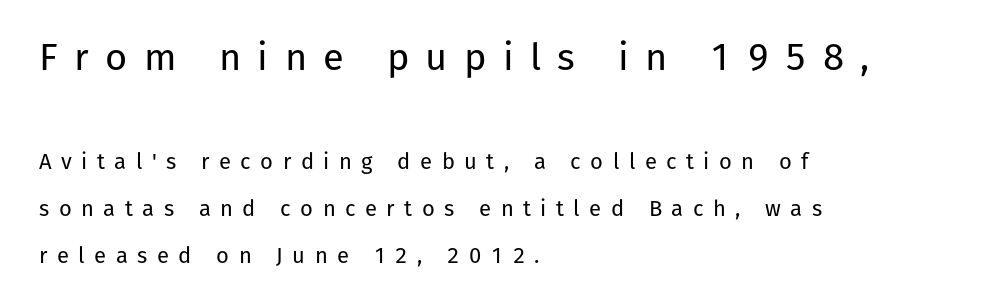
A typesetter would label this face a sans. The cut favours lightness, reaching ordinary text weight at its darkest. Check the space under the baseline: it is left empty. You could only call the tracking loose — the letters float apart. Does the copy run flush right? No — it runs flush left. The passage shown is typed in a proportional face where columns would drift.
